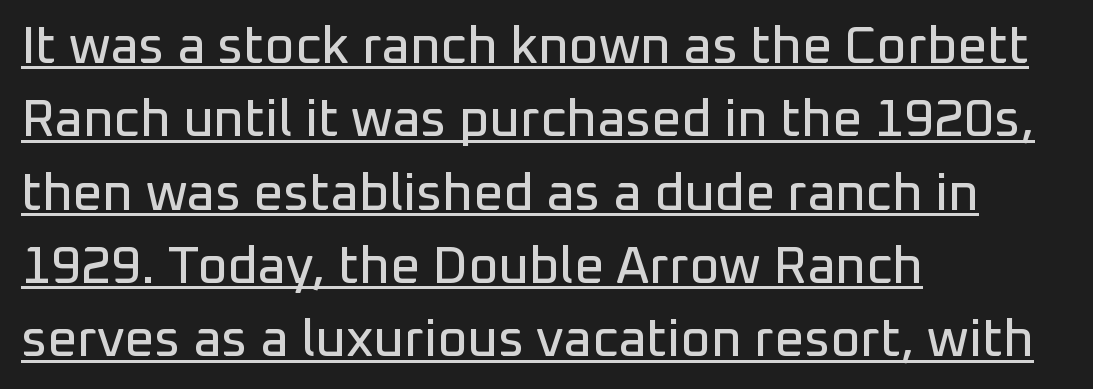
The lines are quadded left. The sample's only ornament is a line tracing under the words. Nothing unusual about the tracking: characters are spaced as the font intends. The type sits square on the baseline with zero lean. Compared with typical paragraphs, the rows here are spaced about the same. Examine the stroke ends and you'll find no serifs.
